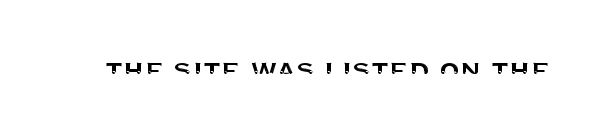
This sample has the flowing, uneven cadence of proportional lettering. Type without underlining. Do the letters lean? They stand straight. A typesetter would label this face a sans. The type is set solid horizontally, with unmodified tracking.
